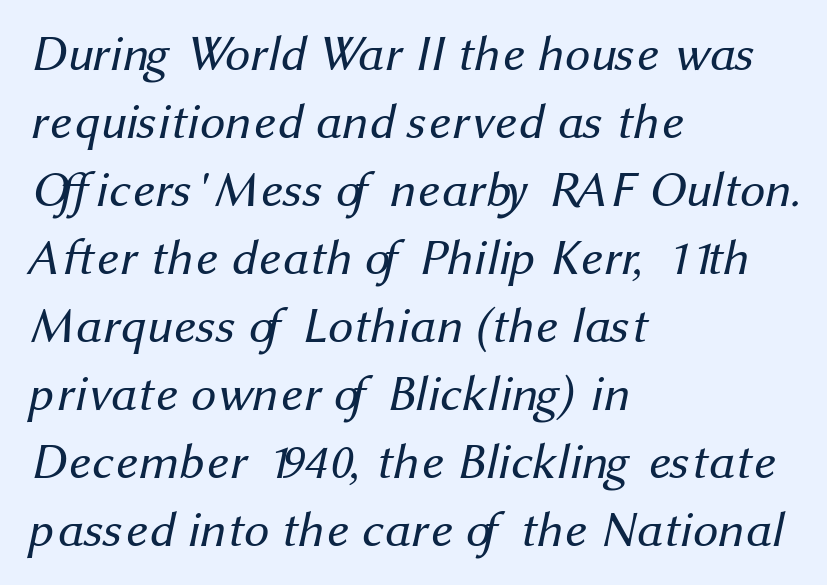
The image shows 50 px regular-weight sans-serif type; set left-aligned, normal line spacing (1.36x), normal letter spacing, not underlined; medium stroke contrast and a medium x-height.
